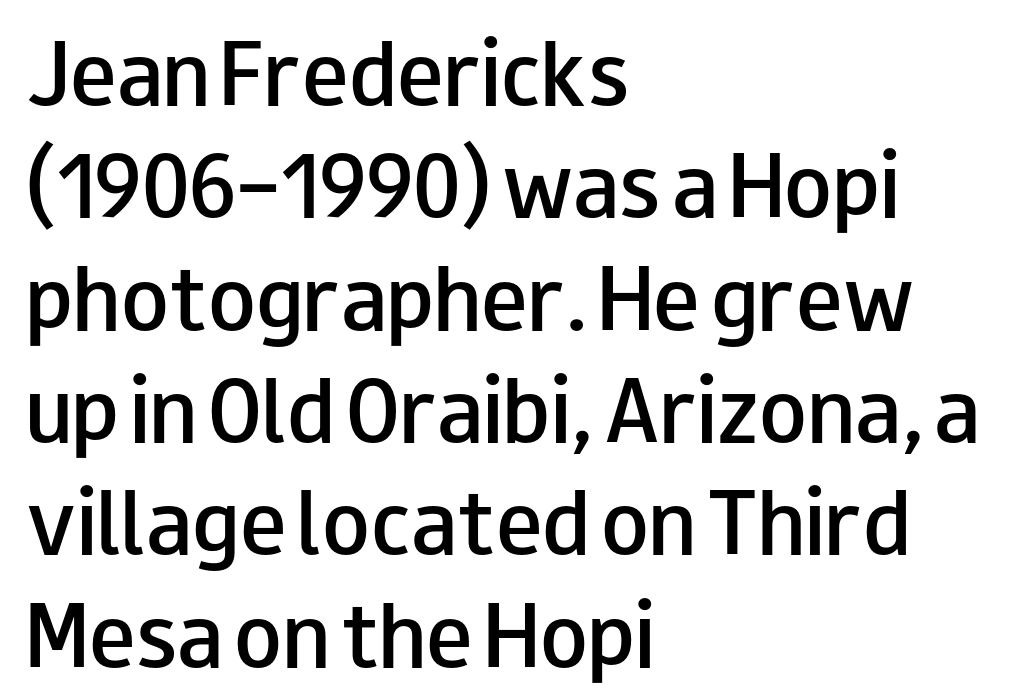
The rag falls on the right side of this text block. Baseline-to-baseline distance is the conventional proportion of letter height. As a designer I'd log this as weight 600, semibold. Decoration check: the copy has no underline.
